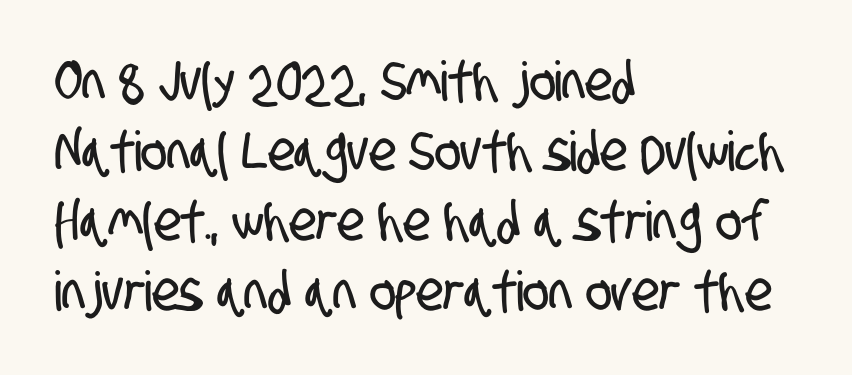
Has an underline been added? It has not. Are there feet on the stems? There aren't — it's a sans. The tracking reads as untouched default to a designer's eye. Do the characters align in a grid? No, the font is proportional.
